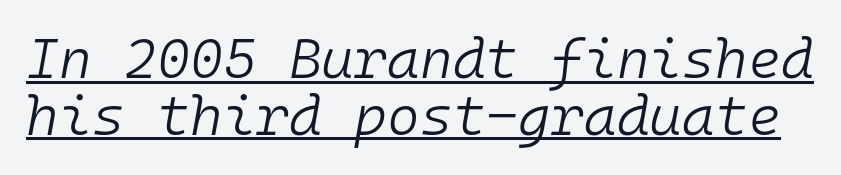
This sample has the even, mechanical cadence of fixed-width lettering. Inter-character spacing is left at the font's built-in metrics. Italic: yes, the glyphs are oblique. The passage shown stacks its lines with hardly any gap.
